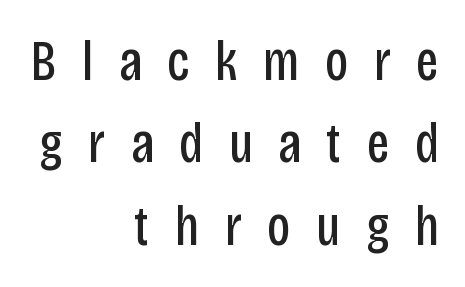
This is not heavy type; no bold has been used. Varying glyph widths throughout — classic text-font behaviour. The passage shown has open, widely tracked lettering throughout. To sum up the face: it is a sans, with no serifs. These lines stack with their right ends in a neat column.
